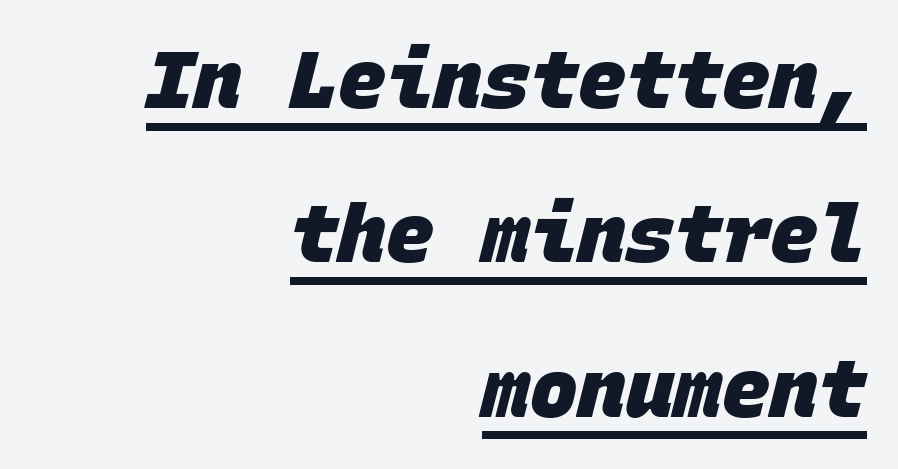
Q: Is the text bold? A: Yes.
Q: Is the typeface a serif or a sans-serif typeface? A: Sans-serif.
Q: Is the text underlined? A: Yes.
Q: How is the paragraph aligned? A: Right-aligned.
Q: Is the spacing between letters normal or unusually wide? A: Normal.
Q: Is the spacing between lines tight, normal or loose? A: Loose.
Q: Width (condensed, normal, or wide)? A: Normal.
Q: Stroke contrast? A: Low.
Q: x-height? A: Large.
Q: Monospaced? A: Yes.
